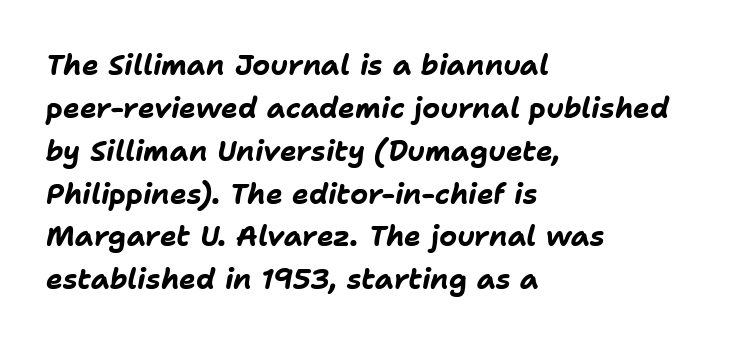
Q: Is the text bold? A: Yes.
Q: Is the text italic (slanted)? A: Yes, it leans right by about 11 degrees.
Q: Is the text underlined? A: No.
Q: How is the paragraph aligned? A: Left-aligned.
Q: Is the spacing between letters normal or unusually wide? A: Normal.
Q: Is the spacing between lines tight, normal or loose? A: Normal.
Q: Width (condensed, normal, or wide)? A: Normal.
Q: Stroke contrast? A: Low.
Q: x-height? A: Medium.
Q: Monospaced? A: No.
